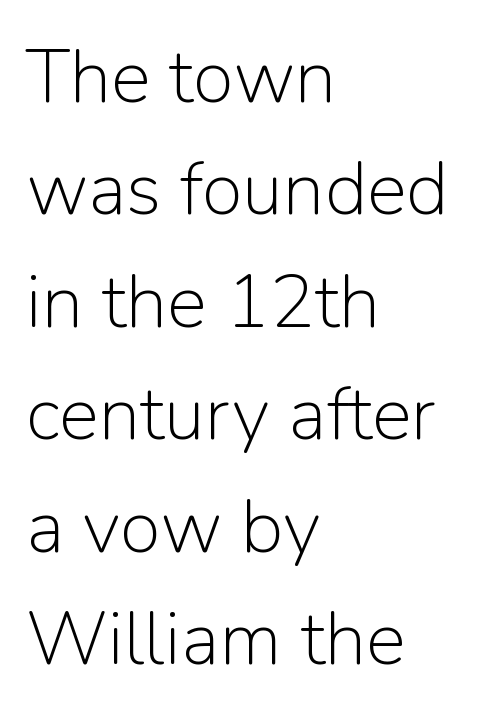
Q: Is the text bold? A: No.
Q: Is the text italic (slanted)? A: No, it is upright.
Q: Is the typeface a serif or a sans-serif typeface? A: Sans-serif.
Q: Is the text underlined? A: No.
Q: How is the paragraph aligned? A: Left-aligned.
Q: Is the spacing between letters normal or unusually wide? A: Normal.
Q: Is the spacing between lines tight, normal or loose? A: Normal.
Q: Width (condensed, normal, or wide)? A: Normal.
Q: Stroke contrast? A: Low.
Q: x-height? A: Medium.
Q: Monospaced? A: No.
